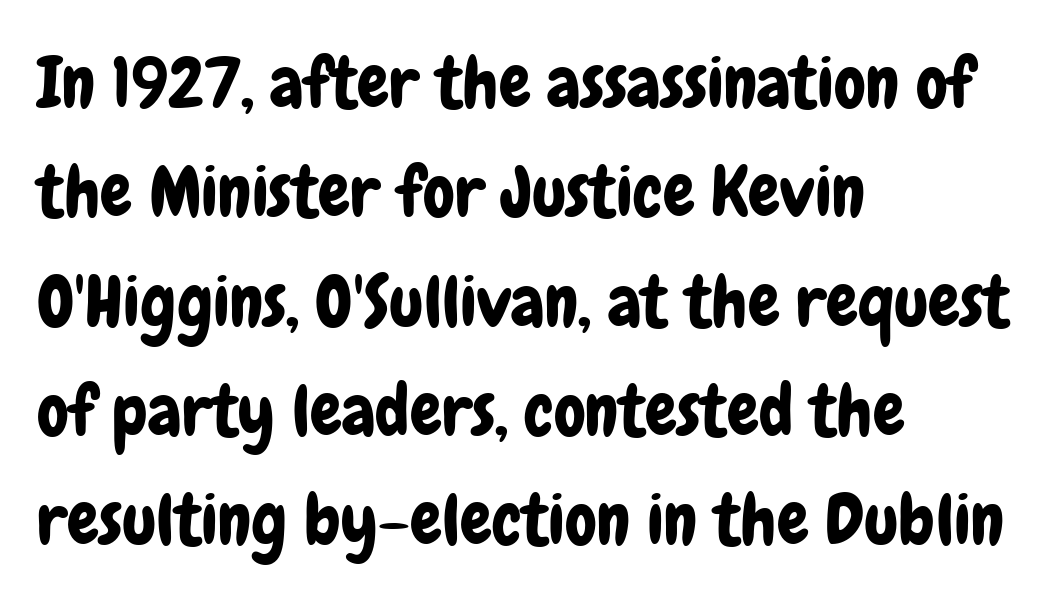
The image shows 71 px condensed sans-serif type, upright; set left-aligned, normal line spacing (1.54x), normal letter spacing, not underlined; low stroke contrast and a medium x-height.
